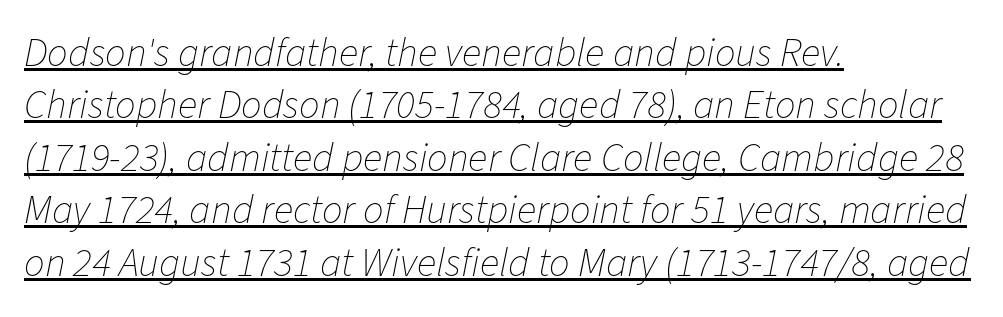
Q: Is the text bold? A: No.
Q: Is the text italic (slanted)? A: Yes, it leans right by about 11 degrees.
Q: Is the text underlined? A: Yes.
Q: How is the paragraph aligned? A: Left-aligned.
Q: Is the spacing between letters normal or unusually wide? A: Normal.
Q: Is the spacing between lines tight, normal or loose? A: Normal.
Q: Width (condensed, normal, or wide)? A: Normal.
Q: Stroke contrast? A: Low.
Q: x-height? A: Medium.
Q: Monospaced? A: No.
